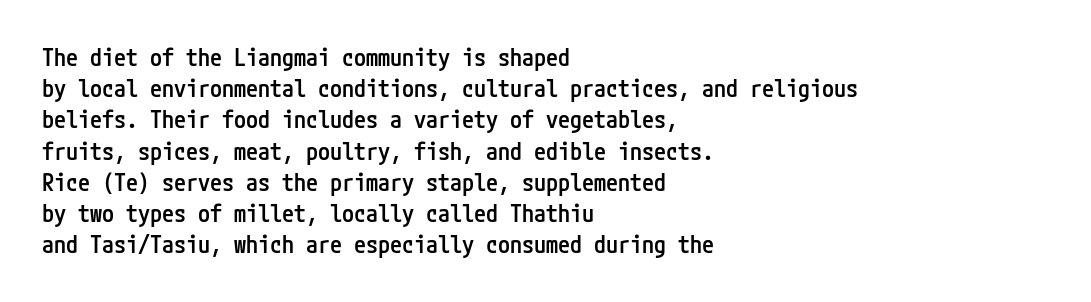
{"italic": "no", "bold": "semi", "underline": "no", "align": "left", "line_spacing": "normal", "line_spacing_ratio": 1.3, "letter_spacing": "normal", "letter_spacing_em": 0.0, "glyph_px": 24}
